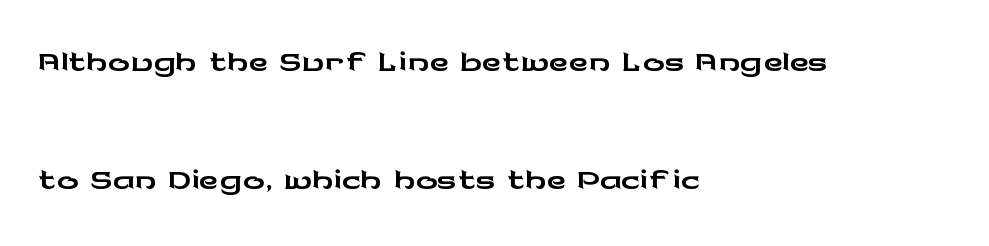
The image shows 54 px wide sans-serif type, upright; set left-aligned, loose line spacing (2.19x), normal letter spacing, not underlined; low stroke contrast and a medium x-height.
